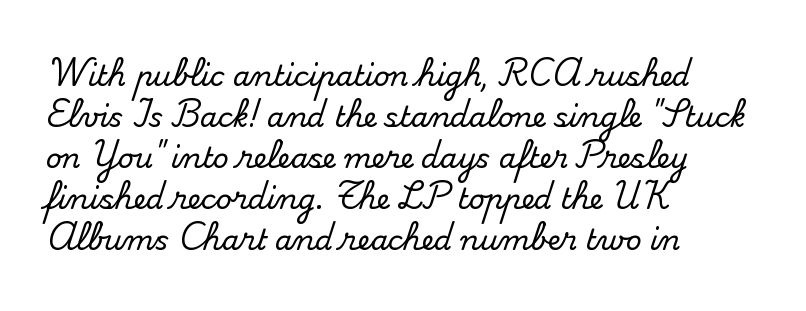
Q: Is the text italic (slanted)? A: Yes.
Q: Is the text underlined? A: No.
Q: How is the paragraph aligned? A: Left-aligned.
Q: Is the spacing between letters normal or unusually wide? A: Normal.
Q: Is the spacing between lines tight, normal or loose? A: Normal.
Q: Width (condensed, normal, or wide)? A: Normal.
Q: Stroke contrast? A: Medium.
Q: x-height? A: Small.
Q: Monospaced? A: No.
